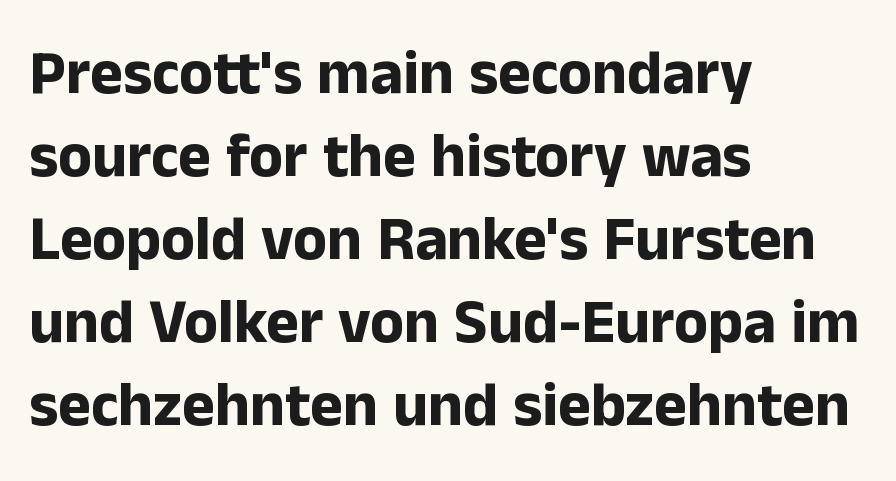
Q: Is the text bold? A: Yes.
Q: Is the text italic (slanted)? A: No, it is upright.
Q: Is the typeface a serif or a sans-serif typeface? A: Sans-serif.
Q: Is the text underlined? A: No.
Q: How is the paragraph aligned? A: Left-aligned.
Q: Is the spacing between letters normal or unusually wide? A: Normal.
Q: Is the spacing between lines tight, normal or loose? A: Normal.
Q: Width (condensed, normal, or wide)? A: Normal.
Q: Stroke contrast? A: Low.
Q: x-height? A: Medium.
Q: Monospaced? A: No.
